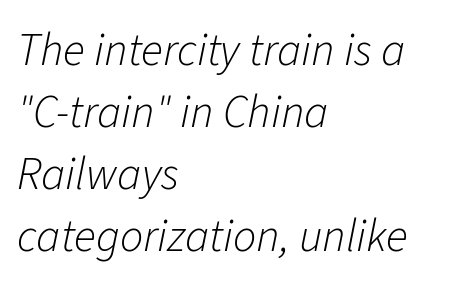
{"italic": "yes", "lean": "right", "slant_degrees": 11, "bold": "no", "weight": "light", "width": "normal", "stroke_contrast": "low", "x_height": "medium", "monospaced": "no", "underline": "no", "align": "left", "line_spacing": "normal", "line_spacing_ratio": 1.35, "letter_spacing": "normal", "letter_spacing_em": 0.0, "glyph_px": 46}
